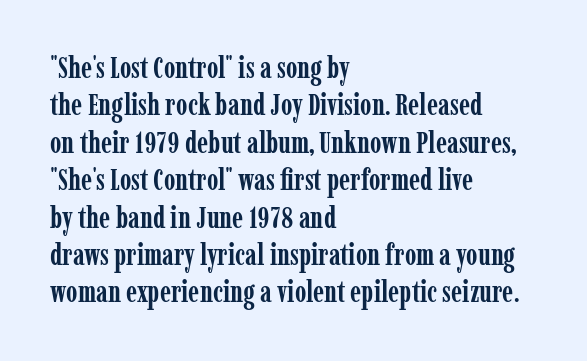
The sample has been set heavy, in full bold. The compositor pushed each line to the left boundary. This rendering features lettering with no underline. Upright lettering throughout.
